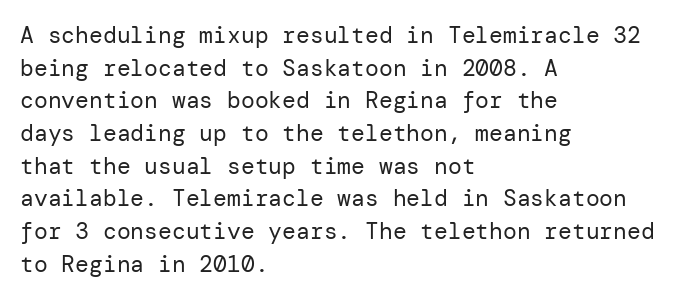
The image shows 23 px text type, upright; set left-aligned, normal line spacing (1.42x), normal letter spacing, not underlined.
